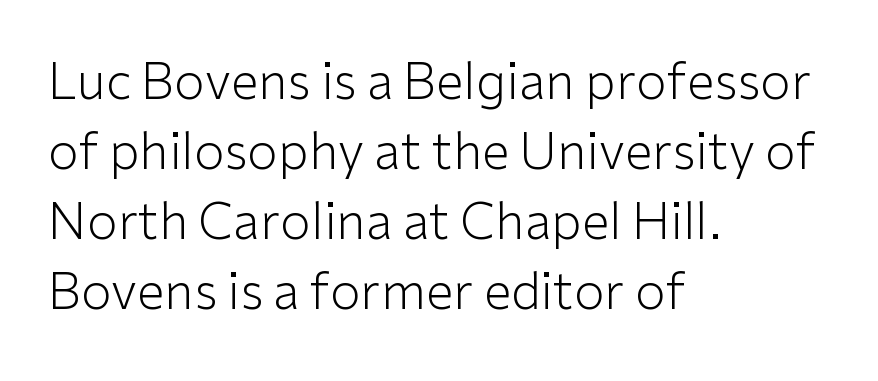
{"serif": "no", "italic": "no", "bold": "no", "weight": "light", "width": "normal", "stroke_contrast": "low", "x_height": "medium", "monospaced": "no", "underline": "no", "align": "left", "line_spacing": "normal", "line_spacing_ratio": 1.4, "letter_spacing": "normal", "letter_spacing_em": 0.0, "glyph_px": 50}
